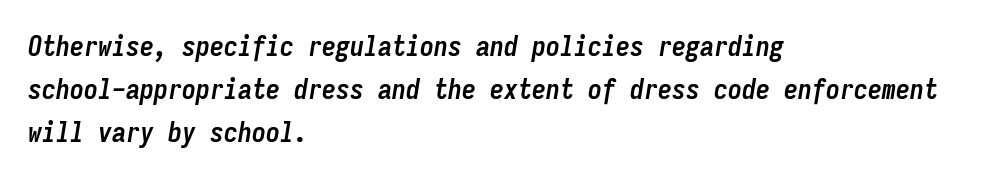
{"italic": "yes", "lean": "right", "slant_degrees": 9, "bold": "yes", "weight": "semibold", "width": "condensed", "stroke_contrast": "low", "x_height": "medium", "monospaced": "yes", "underline": "no", "align": "left", "line_spacing": "normal", "line_spacing_ratio": 1.53, "letter_spacing": "normal", "letter_spacing_em": 0.0, "glyph_px": 28}
